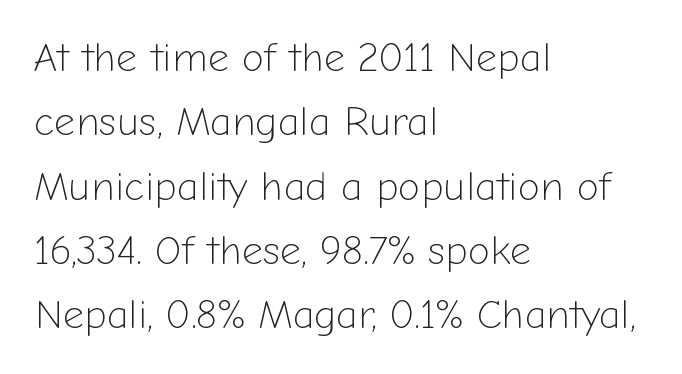
The image shows 41 px light sans-serif type, upright; set left-aligned, normal line spacing (1.57x), normal letter spacing, not underlined; low stroke contrast and a medium x-height.
